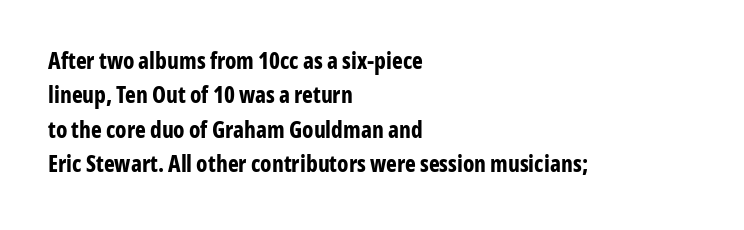
The space directly below the letters is spotless. Interline gaps are of average width in this sample. Ascenders rise straight up at ninety degrees. The rendering anchors every line to the left-hand side. The horizontal fit of the characters is conventional and even. The sample has been set heavy, in full bold.
